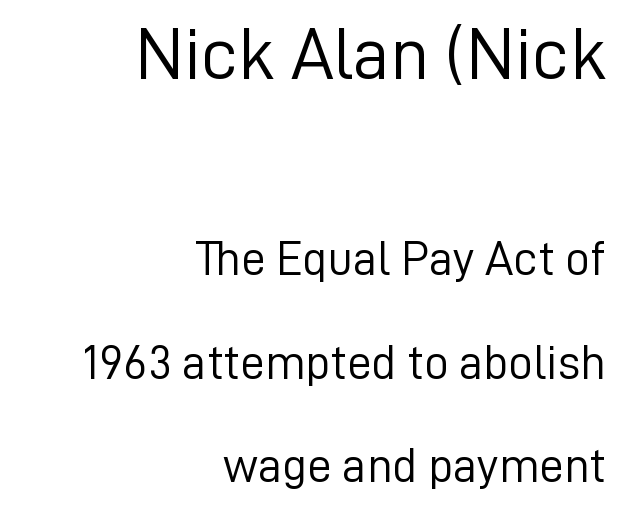
The face looks like a standard text weight, possibly lighter. What's the leading like? Stretched, with rows far apart. Reading down the block, your eye finds every line finishing at a fixed right position. The lettering holds an erect, upright posture throughout. There is no visible air inserted between adjacent glyphs. You can tell from the bare stems that sans-serif type was used.
